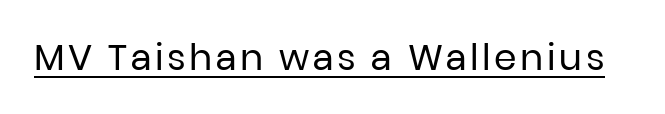
{"serif": "no", "italic": "no", "bold": "no", "weight": "regular", "width": "normal", "stroke_contrast": "low", "x_height": "medium", "monospaced": "no", "underline": "yes", "glyph_px": 36}
